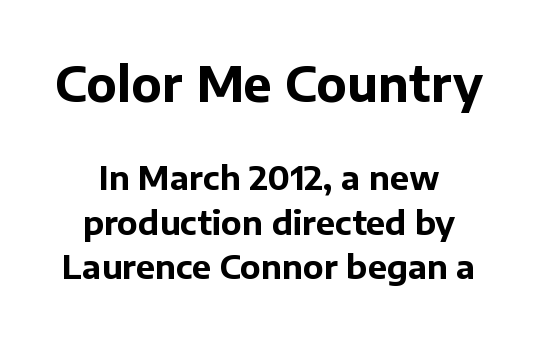
Q: Is the text bold? A: Yes.
Q: Is the text italic (slanted)? A: No, it is upright.
Q: Is the typeface a serif or a sans-serif typeface? A: Sans-serif.
Q: Is the text underlined? A: No.
Q: Is the spacing between letters normal or unusually wide? A: Normal.
Q: Is the spacing between lines tight, normal or loose? A: Normal.
Q: Which block of text is set in a larger size, the first (top) or the second (bottom)? A: The first (top) one.
Q: Width (condensed, normal, or wide)? A: Normal.
Q: Stroke contrast? A: Low.
Q: x-height? A: Medium.
Q: Monospaced? A: No.
